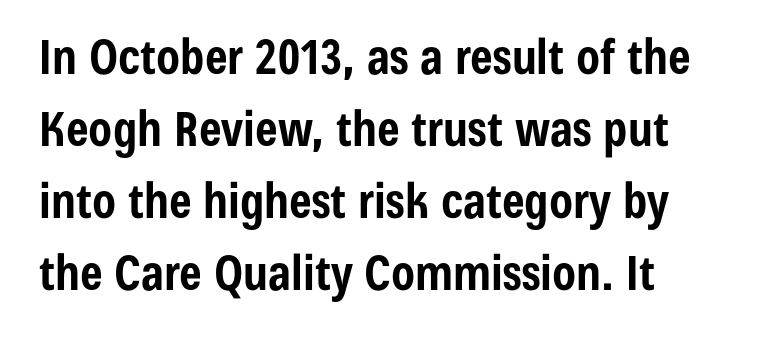
The image shows 48 px bold, condensed sans-serif type, upright; set left-aligned, normal line spacing (1.5x), normal letter spacing, not underlined; low stroke contrast and a medium x-height.
